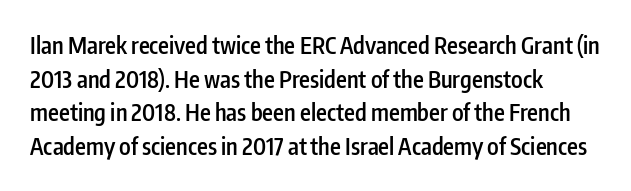
The image shows 23 px text type, upright; set left-aligned, normal line spacing (1.46x), normal letter spacing, not underlined.
